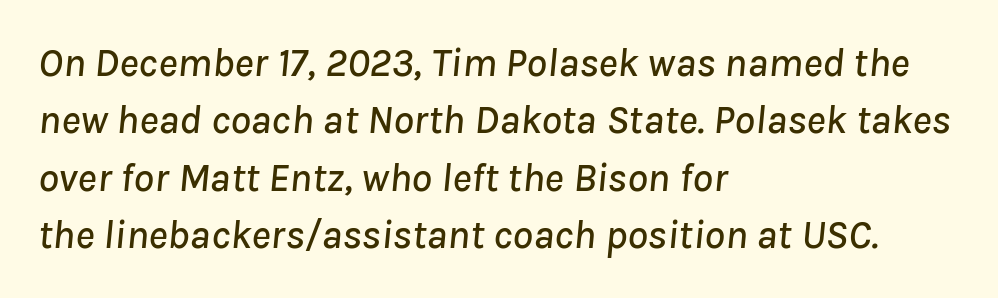
Q: Is the text italic (slanted)? A: Yes, it leans right by about 8 degrees.
Q: Is the text underlined? A: No.
Q: How is the paragraph aligned? A: Left-aligned.
Q: Is the spacing between letters normal or unusually wide? A: Normal.
Q: Is the spacing between lines tight, normal or loose? A: Normal.
Q: Width (condensed, normal, or wide)? A: Normal.
Q: Stroke contrast? A: Low.
Q: x-height? A: Medium.
Q: Monospaced? A: No.
